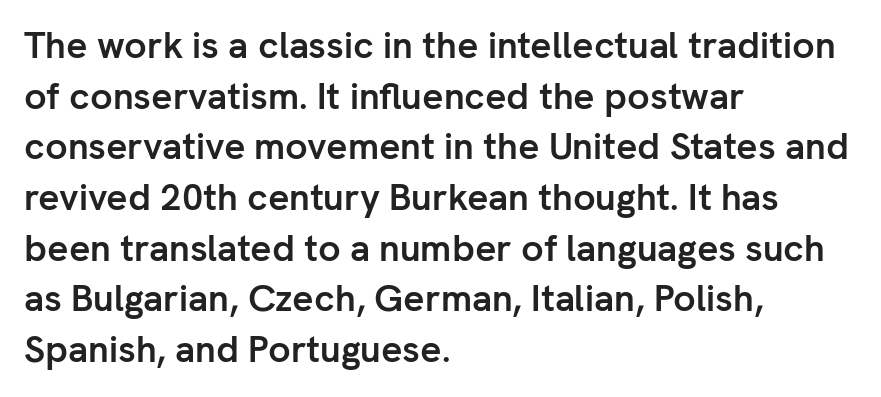
Designer's note — italics off, roman on. The strip under each line holds only bare page. Examine the stroke ends and you'll find no serifs. The paragraph has a hard left edge and a soft right edge. If you measured baseline to baseline, you'd find a middling distance.
